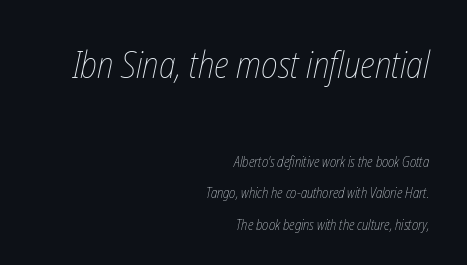
The passage shown has conventional tracking throughout. You could not count columns in this text — the font is proportionally spaced. The strokes carry an ordinary text weight at most. Successive baselines arrive slowly, with a big drop between each.
